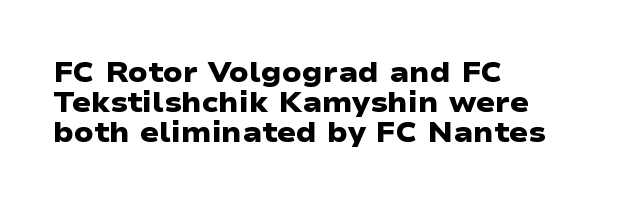
Q: Is the text bold? A: Yes.
Q: Is the typeface a serif or a sans-serif typeface? A: Sans-serif.
Q: Is the text underlined? A: No.
Q: How is the paragraph aligned? A: Left-aligned.
Q: Is the spacing between letters normal or unusually wide? A: Normal.
Q: Is the spacing between lines tight, normal or loose? A: Tight.
Q: Width (condensed, normal, or wide)? A: Wide.
Q: Stroke contrast? A: Low.
Q: x-height? A: Medium.
Q: Monospaced? A: No.
